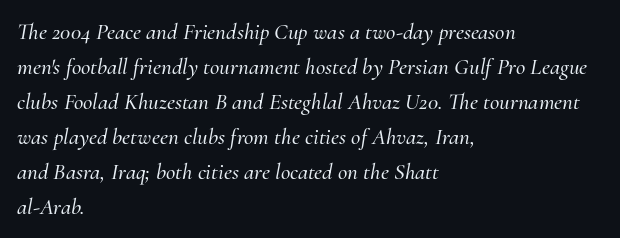
The image shows 23 px text type, italic (leaning right); set left-aligned, normal line spacing (1.52x), normal letter spacing, not underlined.
